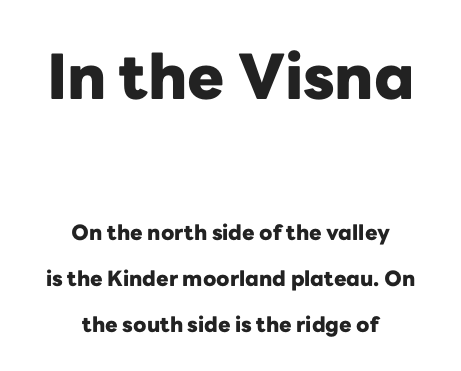
Students, this is bold: see how much ink each stroke carries. The typography opts for an upright posture over an oblique one. Airy leading. Students, note that the glyphs here touch the page at normal intervals. The type family on display is of the sans-serif kind.
